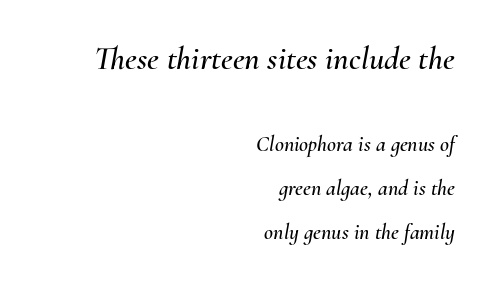
Every character sits at an angle, as italics do. Descenders hang freely into open space. Standard letterfit; no display-style spreading of the glyphs. Spacing verdict: proportional, widths tailored to each character. In CSS terms this would be text-align: right.
